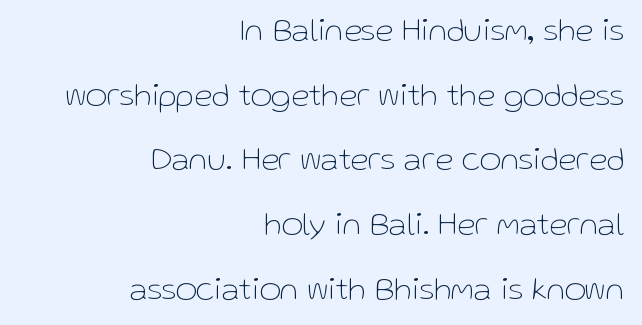
Q: Is the text bold? A: No.
Q: Is the text italic (slanted)? A: No, it is upright.
Q: Is the typeface a serif or a sans-serif typeface? A: Sans-serif.
Q: Is the text underlined? A: No.
Q: How is the paragraph aligned? A: Right-aligned.
Q: Is the spacing between letters normal or unusually wide? A: Normal.
Q: Is the spacing between lines tight, normal or loose? A: Loose.
Q: Width (condensed, normal, or wide)? A: Normal.
Q: Stroke contrast? A: Low.
Q: x-height? A: Medium.
Q: Monospaced? A: No.
